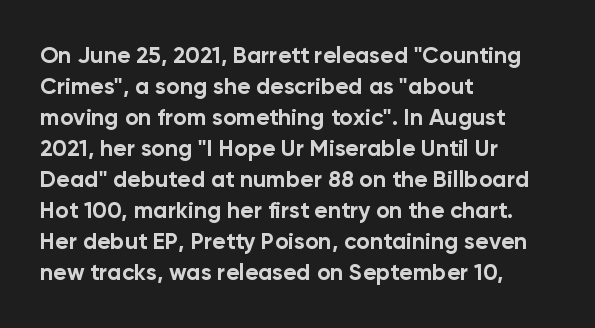
{"italic": "no", "bold": "yes", "underline": "no", "align": "left", "line_spacing": "normal", "line_spacing_ratio": 1.35, "letter_spacing": "normal", "letter_spacing_em": 0.0, "glyph_px": 23}
